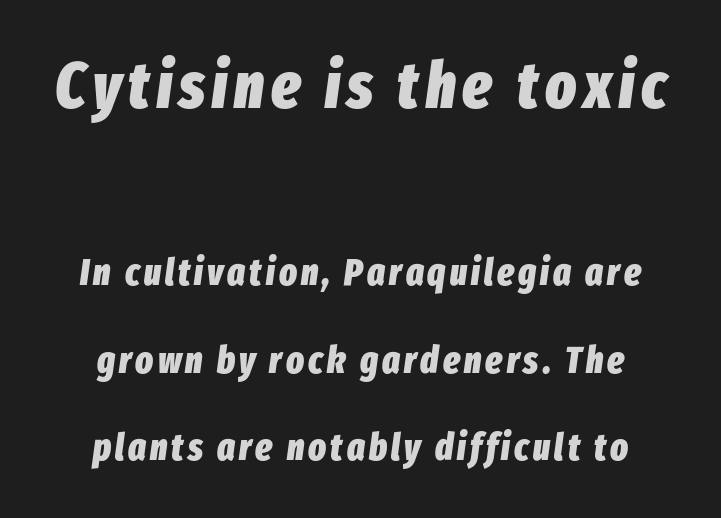
{"italic": "yes", "lean": "right", "slant_degrees": 8, "bold": "yes", "weight": "heavy", "width": "condensed", "stroke_contrast": "low", "x_height": "medium", "monospaced": "no", "underline": "no", "line_spacing": "loose", "line_spacing_ratio": 2.36, "larger_block": "first", "size_ratio": 1.73, "glyph_px": 64}
